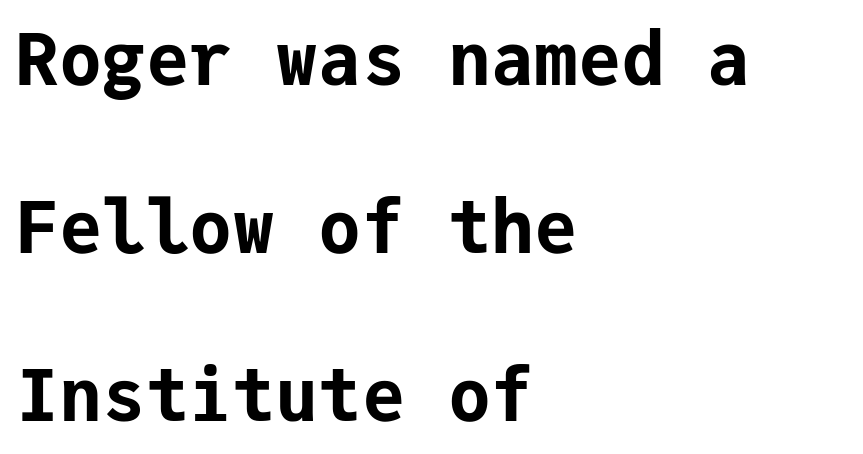
{"serif": "no", "italic": "no", "bold": "yes", "weight": "bold", "width": "normal", "stroke_contrast": "low", "x_height": "medium", "monospaced": "yes", "underline": "no", "align": "left", "line_spacing": "loose", "line_spacing_ratio": 2.33, "letter_spacing": "normal", "letter_spacing_em": 0.0, "glyph_px": 72}
